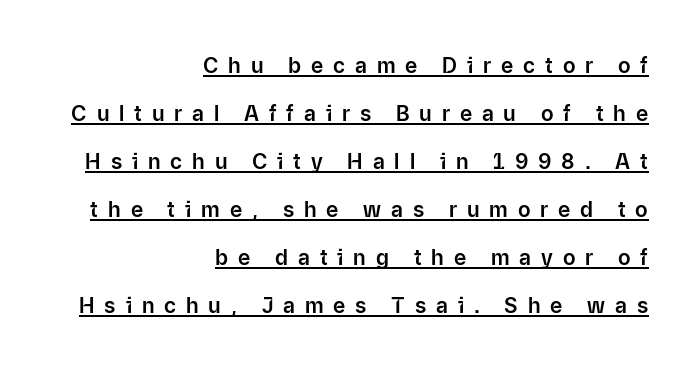
{"italic": "no", "underline": "yes", "align": "right", "line_spacing": "loose", "line_spacing_ratio": 2.29, "letter_spacing": "wide", "letter_spacing_em": 0.47, "glyph_px": 21}
